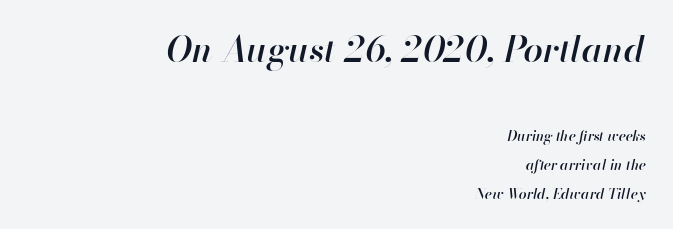
{"italic": "yes", "lean": "right", "slant_degrees": 13, "bold": "semi", "weight": "semibold", "width": "normal", "stroke_contrast": "high", "x_height": "small", "monospaced": "no", "underline": "no", "align": "right", "line_spacing": "loose", "line_spacing_ratio": 2.06, "letter_spacing": "normal", "letter_spacing_em": 0.0, "larger_block": "first", "size_ratio": 2.5, "glyph_px": 35}
